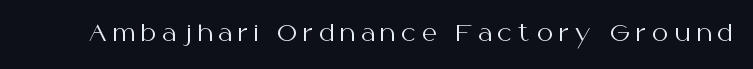
Type without underlining. Notice how the stems are strictly vertical — no italics here. Is the letter spacing exaggerated? Yes — the characters are pushed far apart. Heaviness? Minimal to ordinary, like unemphasized prose.
